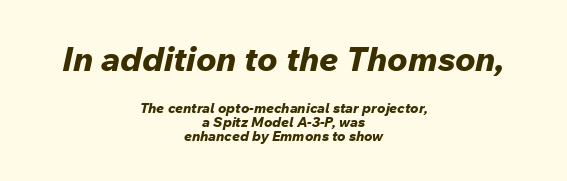
The image shows 34 px bold type, italic (leaning right); set centered, tight line spacing (1.01x), normal letter spacing, not underlined; the first (top) block is 2.43x larger; low stroke contrast and a medium x-height.
